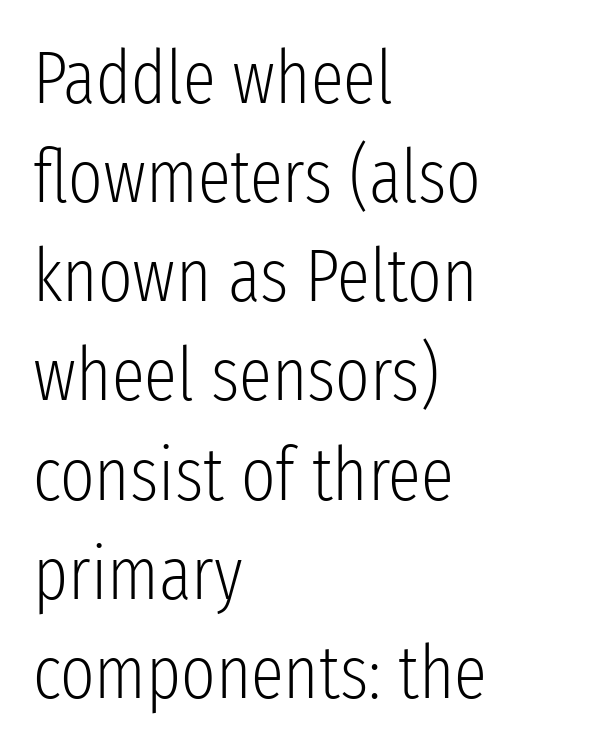
Short note: letters normally spaced. The passage shown is typed in a proportional face where columns would drift. When letters stand straight like this, we call the style roman or upright. Horizontally, the lines are justified to the leading edge only. These glyphs show unthickened strokes, regular width or finer.
